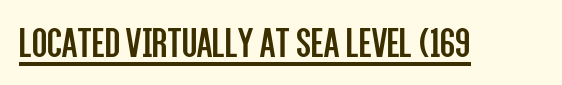
{"serif": "no", "italic": "no", "bold": "no", "weight": "regular", "width": "condensed", "stroke_contrast": "low", "x_height": "large", "monospaced": "no", "underline": "yes", "letter_spacing": "normal", "letter_spacing_em": 0.0, "glyph_px": 44}
